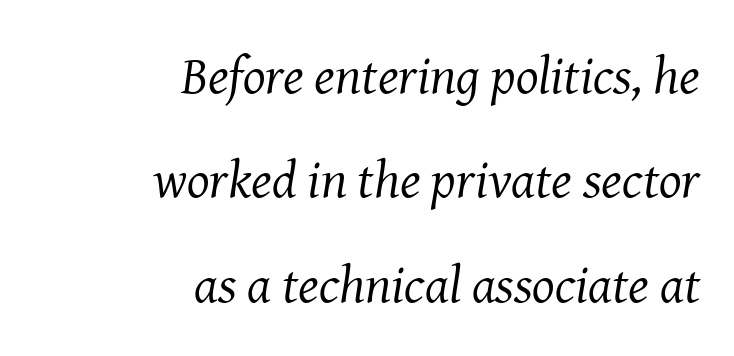
Q: Is the text bold? A: No.
Q: Is the text italic (slanted)? A: Yes, it leans right by about 8 degrees.
Q: Is the typeface a serif or a sans-serif typeface? A: Serif.
Q: Is the text underlined? A: No.
Q: How is the paragraph aligned? A: Right-aligned.
Q: Is the spacing between letters normal or unusually wide? A: Normal.
Q: Is the spacing between lines tight, normal or loose? A: Loose.
Q: Width (condensed, normal, or wide)? A: Normal.
Q: Stroke contrast? A: Medium.
Q: x-height? A: Medium.
Q: Monospaced? A: No.
